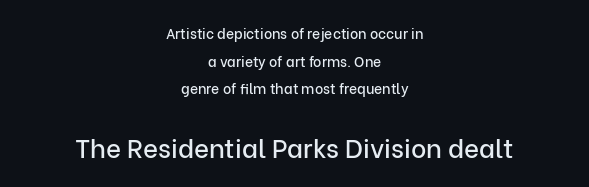
{"italic": "no", "underline": "no", "align": "center", "line_spacing": "loose", "line_spacing_ratio": 1.98, "letter_spacing": "normal", "letter_spacing_em": 0.0, "larger_block": "second", "size_ratio": 1.86, "glyph_px": 26}
